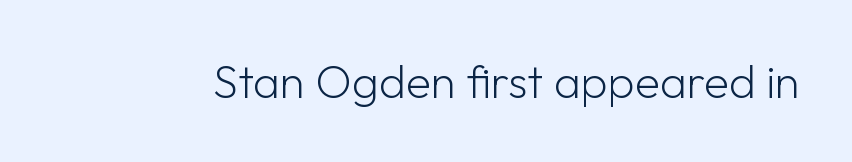
{"serif": "no", "italic": "no", "bold": "no", "weight": "light", "width": "normal", "stroke_contrast": "low", "x_height": "medium", "monospaced": "no", "underline": "no", "letter_spacing": "normal", "letter_spacing_em": 0.0, "glyph_px": 46}
